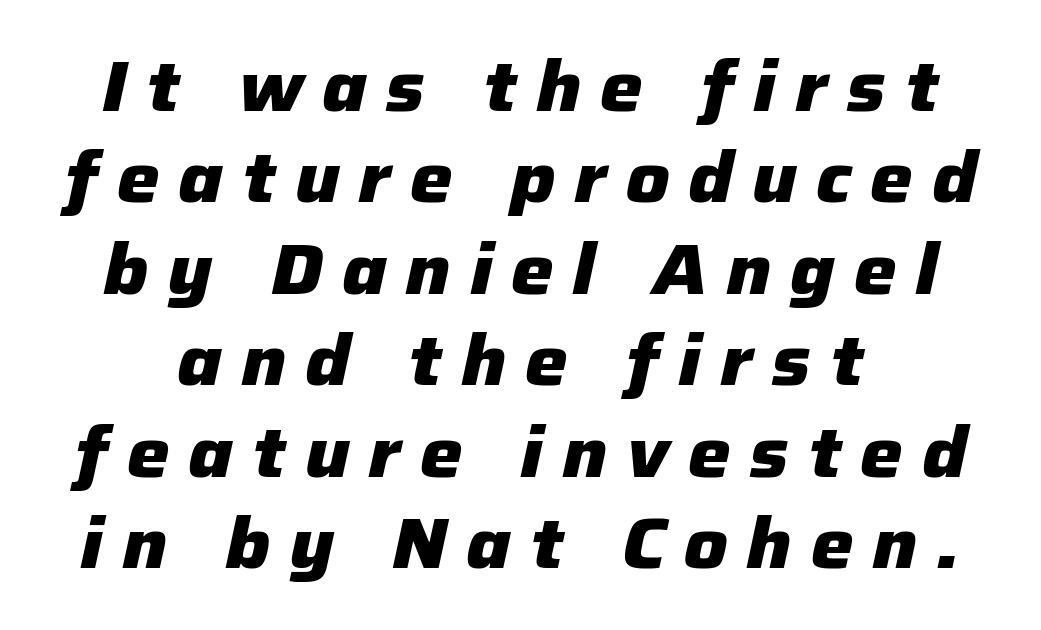
{"italic": "yes", "lean": "right", "slant_degrees": 12, "bold": "yes", "weight": "heavy", "width": "normal", "stroke_contrast": "low", "x_height": "medium", "monospaced": "no", "underline": "no", "align": "center", "line_spacing": "normal", "line_spacing_ratio": 1.27, "letter_spacing": "wide", "letter_spacing_em": 0.26, "glyph_px": 72}
